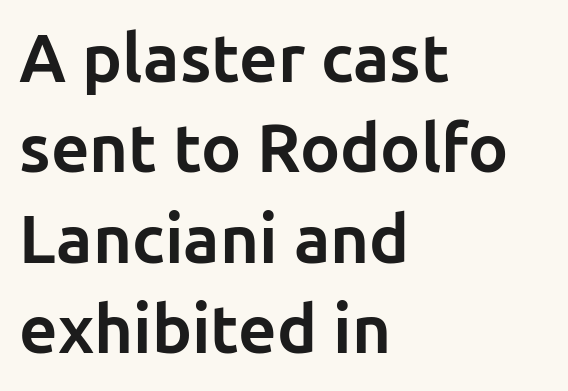
{"serif": "no", "italic": "no", "bold": "yes", "weight": "bold", "width": "normal", "stroke_contrast": "low", "x_height": "medium", "monospaced": "no", "underline": "no", "align": "left", "line_spacing": "normal", "line_spacing_ratio": 1.35, "letter_spacing": "normal", "letter_spacing_em": 0.0, "glyph_px": 67}
